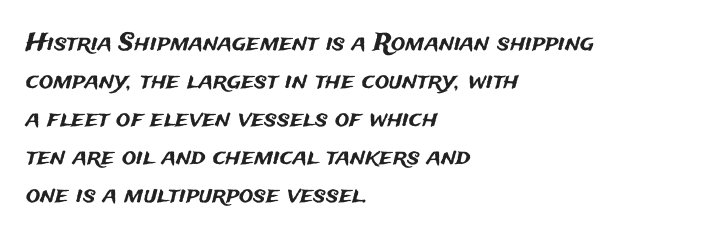
The specimen omits any rule beneath the text block's lines. Alignment: flush left. The lines sit at an ordinary, default distance from one another. You could call the tracking neutral — neither tight nor loose.
